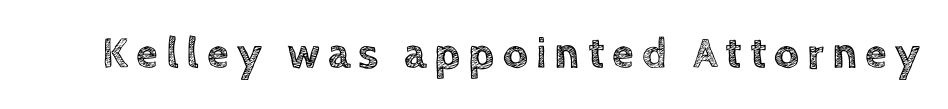
The image shows 44 px text type, upright; set not underlined; a large x-height.
